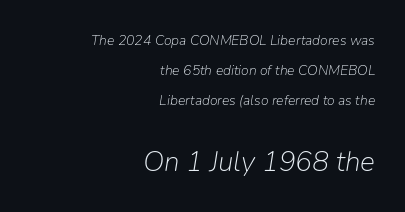
Proportional: the letters do not fall into vertical columns. Spacing between characters is what you'd get straight out of the box. Decoration check: the copy has no underline. Horizontal alignment here is rightward, an uncommon choice for prose.
